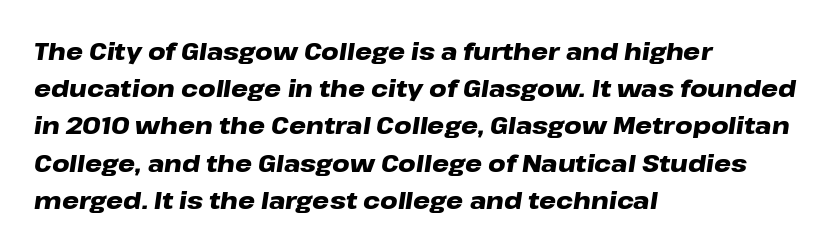
The rendering applies a slant to the glyphs. On the weight axis this lands at bold, roughly 700. Look at the tracking — it's just the regular setting, nothing added. Leading matches the norm, producing a regular column. Visually the block forms a straight wall on the left and a jagged coastline on the right. Underline: absent.
